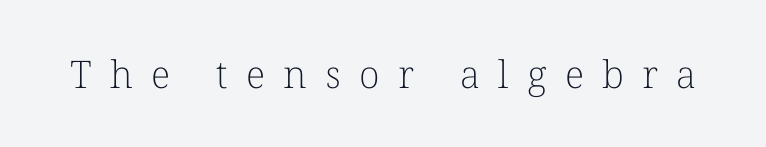
{"serif": "yes", "italic": "no", "bold": "no", "weight": "light", "width": "normal", "stroke_contrast": "low", "x_height": "medium", "monospaced": "no", "underline": "no", "letter_spacing": "wide", "letter_spacing_em": 0.48, "glyph_px": 38}
